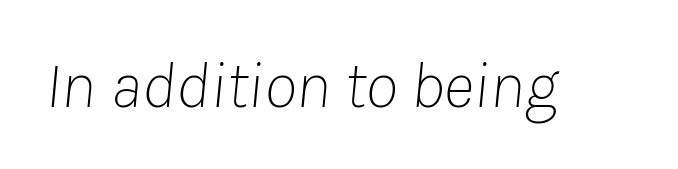
{"italic": "yes", "lean": "right", "slant_degrees": 8, "bold": "no", "weight": "thin", "width": "normal", "stroke_contrast": "low", "x_height": "medium", "monospaced": "no", "underline": "no", "letter_spacing": "normal", "letter_spacing_em": 0.0, "glyph_px": 67}
